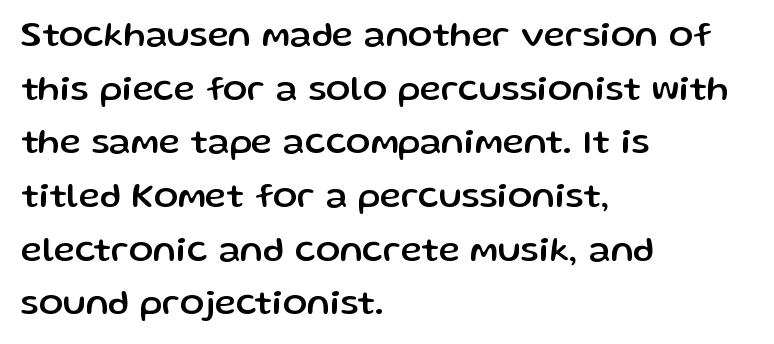
Q: Is the text italic (slanted)? A: No, it is upright.
Q: Is the typeface a serif or a sans-serif typeface? A: Sans-serif.
Q: Is the text underlined? A: No.
Q: How is the paragraph aligned? A: Left-aligned.
Q: Is the spacing between letters normal or unusually wide? A: Normal.
Q: Is the spacing between lines tight, normal or loose? A: Normal.
Q: Width (condensed, normal, or wide)? A: Normal.
Q: Stroke contrast? A: Low.
Q: x-height? A: Medium.
Q: Monospaced? A: No.
